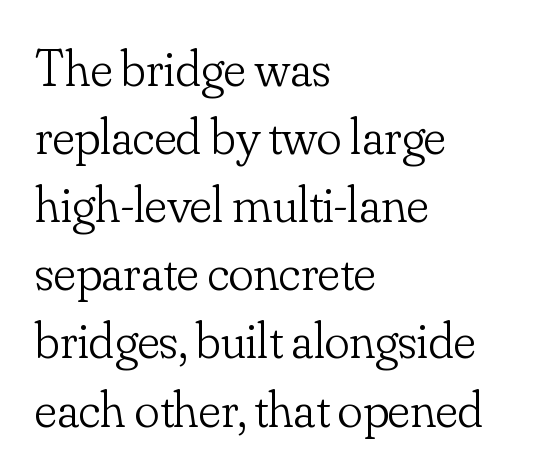
The image shows 52 px light serif type, upright; set left-aligned, normal line spacing (1.31x), normal letter spacing, not underlined; low stroke contrast and a small x-height.
